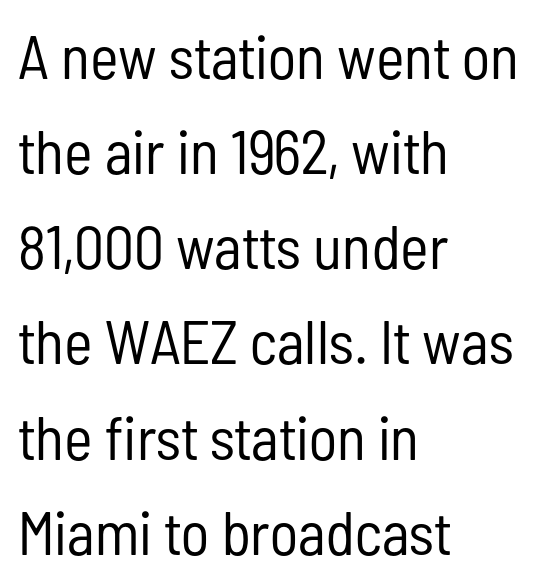
{"serif": "no", "italic": "no", "bold": "no", "weight": "regular", "width": "condensed", "stroke_contrast": "low", "x_height": "medium", "monospaced": "no", "underline": "no", "align": "left", "line_spacing": "normal", "line_spacing_ratio": 1.56, "letter_spacing": "normal", "letter_spacing_em": 0.0, "glyph_px": 61}
